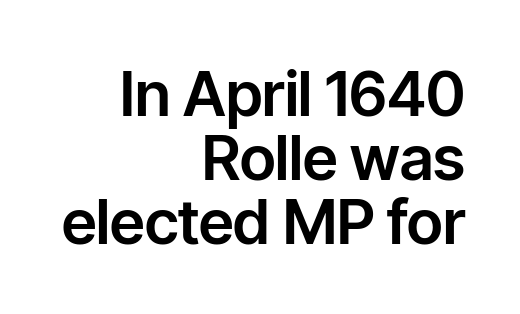
The image shows 62 px sans-serif type, upright; set right-aligned, tight line spacing (1.03x), normal letter spacing, not underlined; low stroke contrast and a medium x-height.
